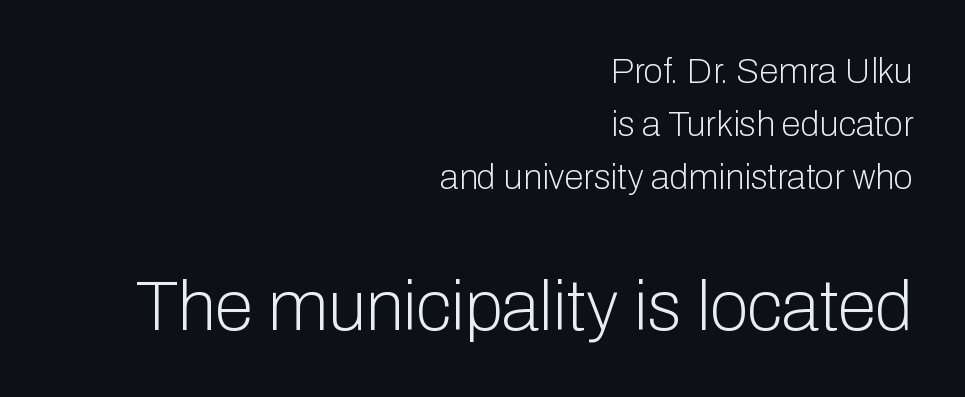
The block of text has a typical density, with ordinary space between rows. These glyphs show unthickened strokes, regular width or finer. The specimen reads as upright at a glance. Every row of glyphs terminates at an identical x-position on the right.
